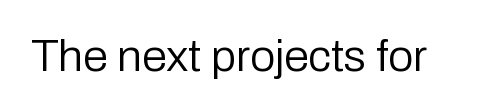
Look at the tracking — it's just the regular setting, nothing added. To sum up the face: it is a sans, with no serifs. Varying glyph widths throughout — classic text-font behaviour. Weight class: somewhere from thin through regular. Lines of text with bare space underneath.
